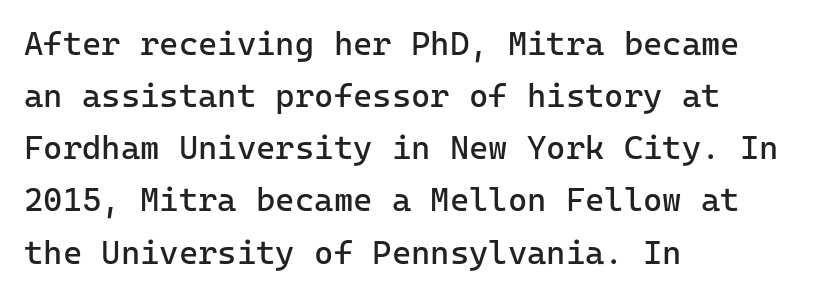
Q: Is the text bold? A: No.
Q: Is the text italic (slanted)? A: No, it is upright.
Q: Is the typeface a serif or a sans-serif typeface? A: Sans-serif.
Q: Is the text underlined? A: No.
Q: How is the paragraph aligned? A: Left-aligned.
Q: Is the spacing between letters normal or unusually wide? A: Normal.
Q: Is the spacing between lines tight, normal or loose? A: Normal.
Q: Width (condensed, normal, or wide)? A: Normal.
Q: Stroke contrast? A: Low.
Q: x-height? A: Medium.
Q: Monospaced? A: Yes.
